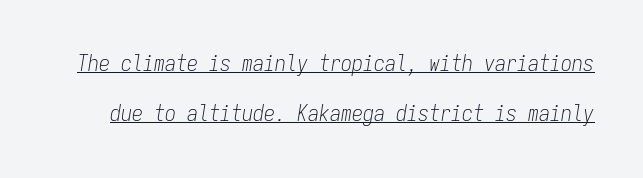
The tracking reads as untouched default to a designer's eye. This sample carries an underscore along the baseline area. How would I describe the line gaps? Wide and relaxed. The letterforms sit at book weight or below. Yep, that's italic — everything's leaning.
